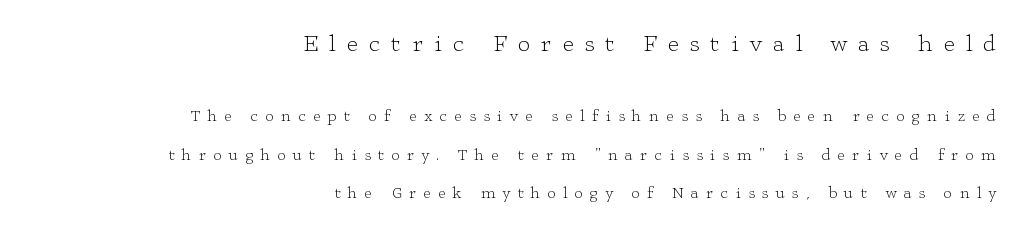
{"italic": "no", "bold": "no", "underline": "no", "align": "right", "line_spacing": "loose", "line_spacing_ratio": 2.41, "letter_spacing": "wide", "letter_spacing_em": 0.46, "larger_block": "first", "size_ratio": 1.5, "glyph_px": 24}
